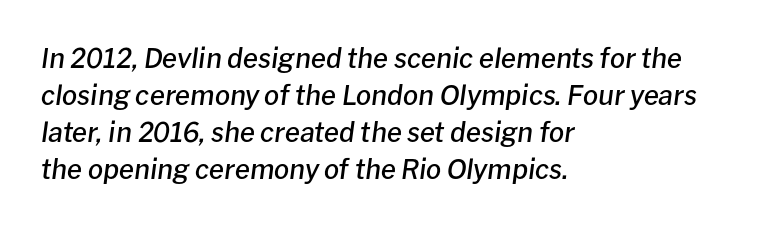
The image shows 27 px text type, italic (leaning right); set left-aligned, normal line spacing (1.37x), normal letter spacing, not underlined.
